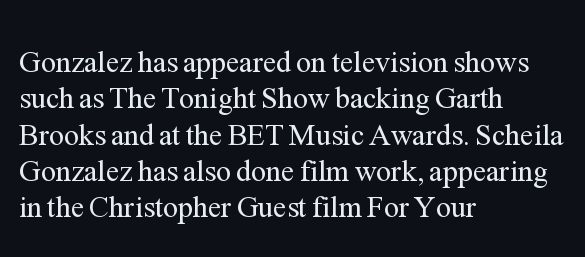
Q: Is the text bold? A: No.
Q: Is the text italic (slanted)? A: No, it is upright.
Q: Is the typeface a serif or a sans-serif typeface? A: Serif.
Q: Is the text underlined? A: No.
Q: How is the paragraph aligned? A: Left-aligned.
Q: Is the spacing between letters normal or unusually wide? A: Normal.
Q: Width (condensed, normal, or wide)? A: Normal.
Q: Stroke contrast? A: Medium.
Q: x-height? A: Medium.
Q: Monospaced? A: No.
